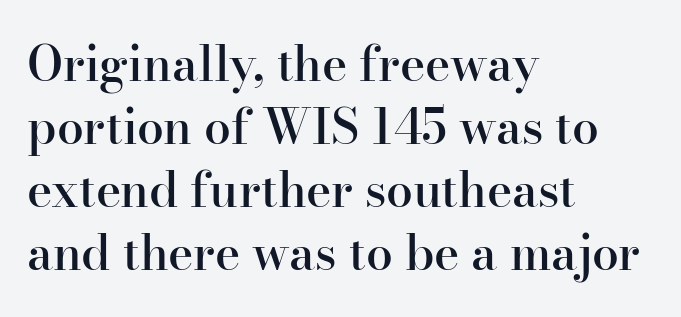
Q: Is the text bold? A: Semi-bold.
Q: Is the text italic (slanted)? A: No, it is upright.
Q: Is the typeface a serif or a sans-serif typeface? A: Serif.
Q: Is the text underlined? A: No.
Q: How is the paragraph aligned? A: Left-aligned.
Q: Is the spacing between letters normal or unusually wide? A: Normal.
Q: Is the spacing between lines tight, normal or loose? A: Normal.
Q: Width (condensed, normal, or wide)? A: Normal.
Q: Stroke contrast? A: High.
Q: x-height? A: Small.
Q: Monospaced? A: No.
